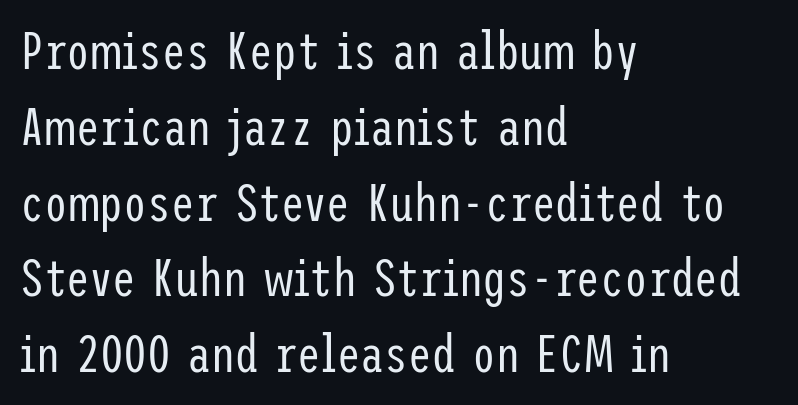
The image shows 53 px regular-weight, condensed sans-serif type, upright; set left-aligned, normal line spacing (1.43x), normal letter spacing, not underlined; low stroke contrast and a medium x-height.
